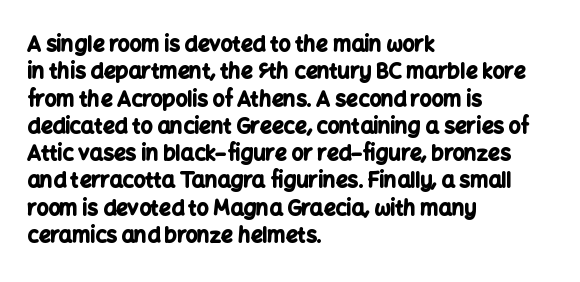
The image shows 21 px bold type, upright; set left-aligned, normal line spacing (1.3x), normal letter spacing, not underlined.
